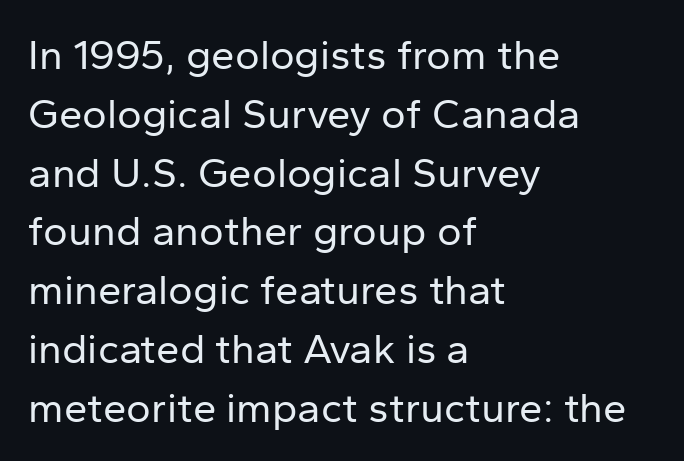
{"serif": "no", "italic": "no", "bold": "no", "weight": "regular", "width": "normal", "stroke_contrast": "low", "x_height": "medium", "monospaced": "no", "underline": "no", "align": "left", "line_spacing": "normal", "line_spacing_ratio": 1.4, "letter_spacing": "normal", "letter_spacing_em": 0.0, "glyph_px": 42}
